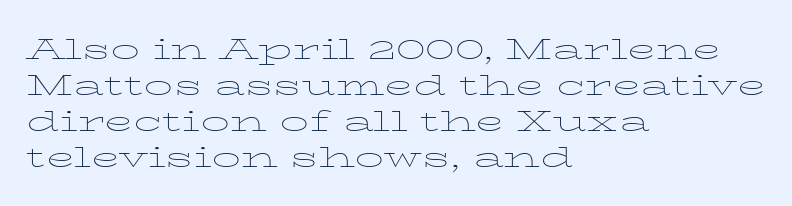
Q: Is the text bold? A: No.
Q: Is the text italic (slanted)? A: No, it is upright.
Q: Is the typeface a serif or a sans-serif typeface? A: Serif.
Q: Is the text underlined? A: No.
Q: How is the paragraph aligned? A: Left-aligned.
Q: Is the spacing between letters normal or unusually wide? A: Normal.
Q: Width (condensed, normal, or wide)? A: Wide.
Q: Stroke contrast? A: Low.
Q: x-height? A: Medium.
Q: Monospaced? A: No.
